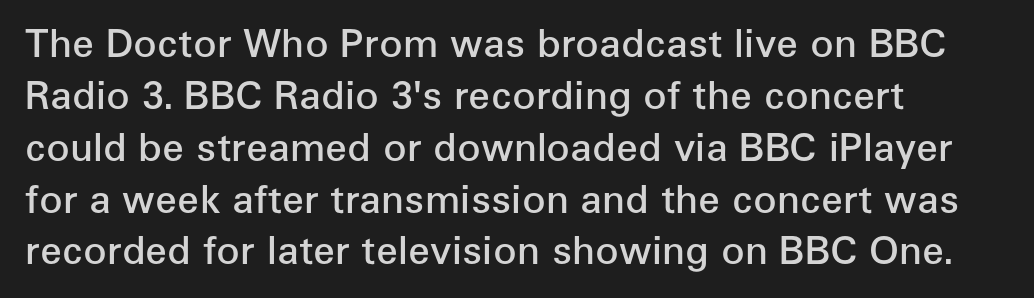
{"serif": "no", "italic": "no", "bold": "semi", "weight": "semibold", "width": "normal", "stroke_contrast": "low", "x_height": "medium", "monospaced": "no", "underline": "no", "align": "left", "line_spacing": "normal", "line_spacing_ratio": 1.33, "letter_spacing": "normal", "letter_spacing_em": 0.0, "glyph_px": 39}
